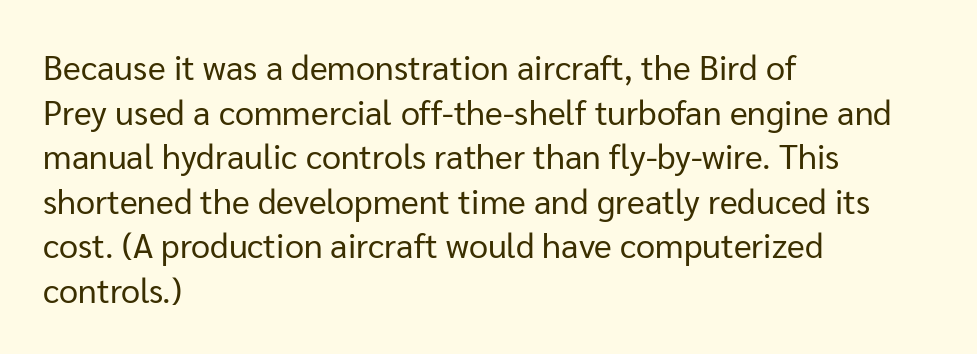
{"serif": "no", "italic": "no", "bold": "no", "weight": "regular", "width": "normal", "stroke_contrast": "low", "x_height": "medium", "monospaced": "no", "underline": "no", "align": "left", "line_spacing": "normal", "line_spacing_ratio": 1.31, "letter_spacing": "normal", "letter_spacing_em": 0.0, "glyph_px": 34}
